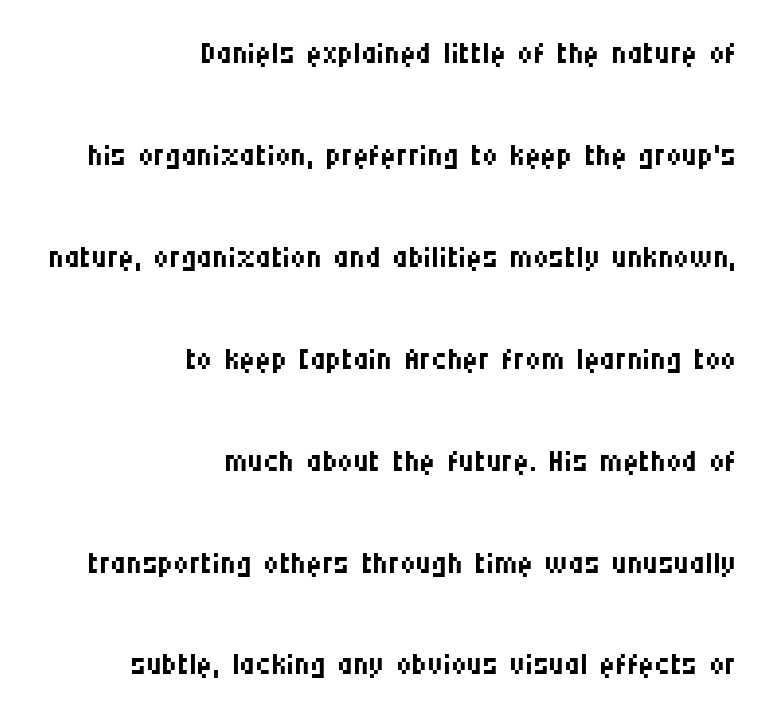
{"serif": "no", "italic": "no", "bold": "no", "weight": "regular", "width": "condensed", "stroke_contrast": "medium", "x_height": "large", "monospaced": "no", "underline": "no", "align": "right", "line_spacing": "loose", "line_spacing_ratio": 2.37, "letter_spacing": "normal", "letter_spacing_em": 0.0, "glyph_px": 43}
